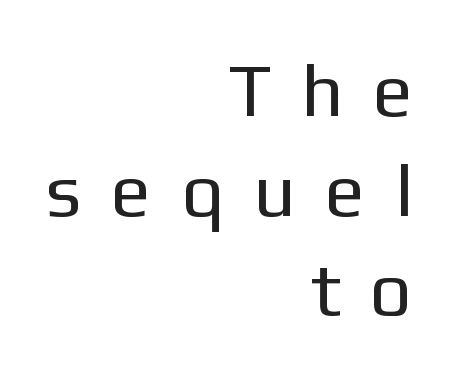
{"serif": "no", "italic": "no", "bold": "no", "weight": "regular", "width": "normal", "stroke_contrast": "low", "x_height": "medium", "monospaced": "no", "underline": "no", "align": "right", "line_spacing": "normal", "line_spacing_ratio": 1.33, "letter_spacing": "wide", "letter_spacing_em": 0.39, "glyph_px": 75}
